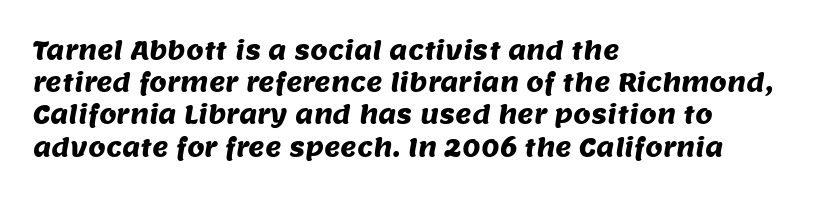
{"underline": "no", "align": "left", "line_spacing": "normal", "line_spacing_ratio": 1.29, "letter_spacing": "normal", "letter_spacing_em": 0.0, "glyph_px": 25}
